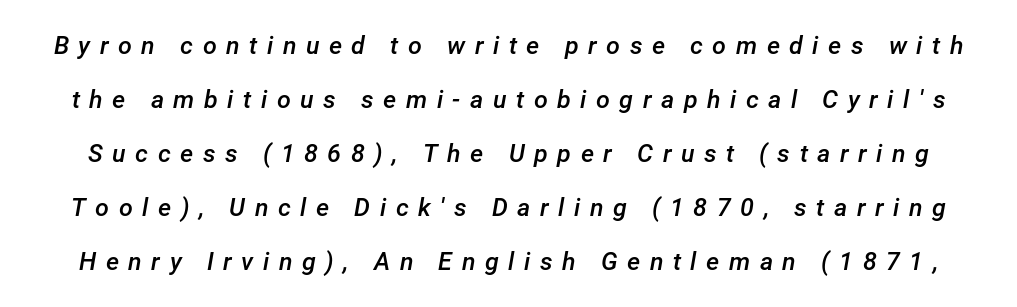
Has an underline been added? It has not. In terms of posture, this sample is oblique. Here the glyphs are tracked loosely, breaking word shapes into spaced letters. This is moderately heavy type, rendered in semibold. The rendering uses a large line-height, opening up the rows.
